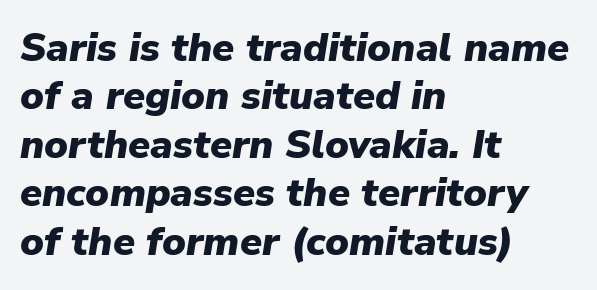
{"italic": "yes", "lean": "right", "slant_degrees": 9, "bold": "yes", "weight": "heavy", "width": "normal", "stroke_contrast": "low", "x_height": "medium", "monospaced": "no", "underline": "no", "align": "left", "line_spacing_ratio": 1.21, "letter_spacing": "normal", "letter_spacing_em": 0.0, "glyph_px": 40}
